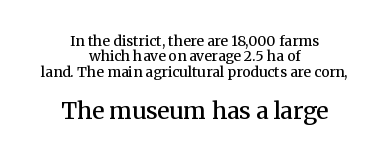
{"italic": "no", "bold": "semi", "underline": "no", "align": "center", "line_spacing": "tight", "line_spacing_ratio": 1.09, "letter_spacing": "normal", "letter_spacing_em": 0.0, "larger_block": "second", "size_ratio": 1.64, "glyph_px": 23}
